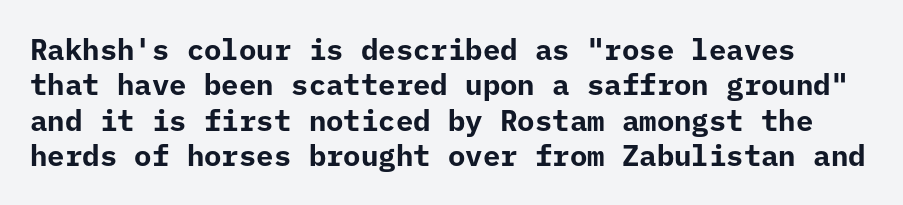
The image shows 29 px bold sans-serif type, upright, monospaced; set line spacing 1.22x, normal letter spacing, not underlined; low stroke contrast and a medium x-height.
